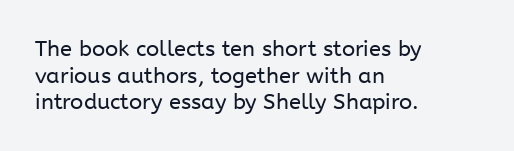
{"italic": "no", "bold": "no", "underline": "no", "align": "left", "line_spacing_ratio": 1.21, "letter_spacing": "normal", "letter_spacing_em": 0.0, "glyph_px": 22}
